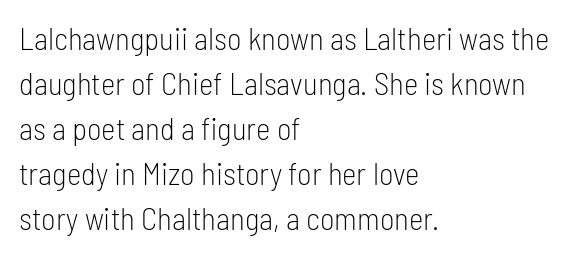
The compositor pushed each line to the left boundary. Horizontal bands of white between lines are of average thickness. The characters are drawn with everyday or finer stroke widths. Quick note: underline off. There is no visible air inserted between adjacent glyphs.
